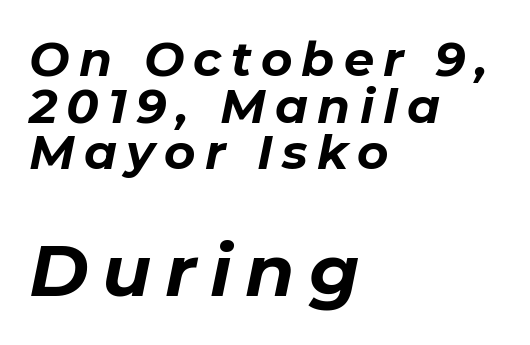
{"italic": "yes", "lean": "right", "slant_degrees": 11, "bold": "yes", "weight": "bold", "width": "normal", "stroke_contrast": "low", "x_height": "medium", "monospaced": "no", "underline": "no", "align": "left", "line_spacing": "tight", "line_spacing_ratio": 0.97, "larger_block": "second", "size_ratio": 1.5, "glyph_px": 72}
